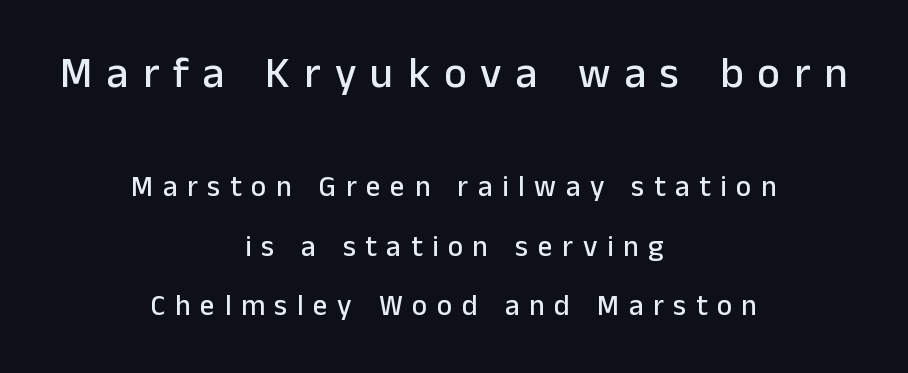
{"serif": "no", "italic": "no", "width": "normal", "stroke_contrast": "low", "x_height": "medium", "monospaced": "no", "underline": "no", "align": "center", "line_spacing": "loose", "line_spacing_ratio": 2.06, "letter_spacing": "wide", "letter_spacing_em": 0.33, "larger_block": "first", "size_ratio": 1.48, "glyph_px": 43}
